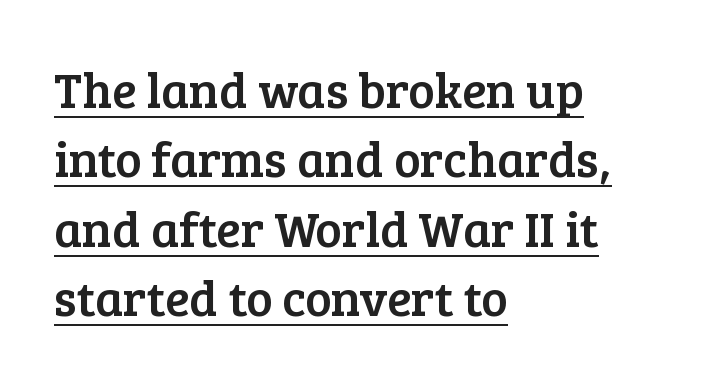
Does a line run under the words? Yes, clearly. Is the block centered? No — it sits flush against the left margin. You could not count columns in this text — the font is proportionally spaced. Look at the tracking — it's just the regular setting, nothing added. A typesetter would mark this as roman, not italic. In terms of leading, this rendering sits right in the middle.
